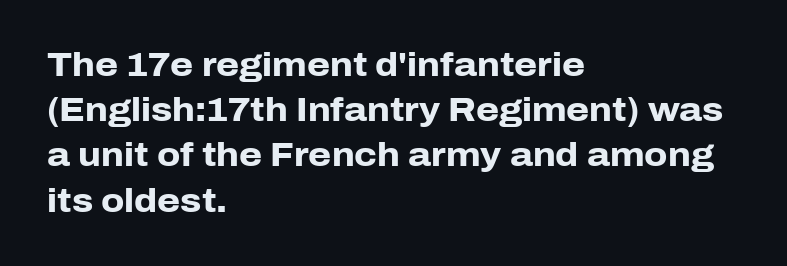
Q: Is the text bold? A: Yes.
Q: Is the text italic (slanted)? A: No, it is upright.
Q: Is the typeface a serif or a sans-serif typeface? A: Sans-serif.
Q: Is the text underlined? A: No.
Q: How is the paragraph aligned? A: Left-aligned.
Q: Is the spacing between letters normal or unusually wide? A: Normal.
Q: Is the spacing between lines tight, normal or loose? A: Normal.
Q: Width (condensed, normal, or wide)? A: Normal.
Q: Stroke contrast? A: Low.
Q: x-height? A: Medium.
Q: Monospaced? A: No.
